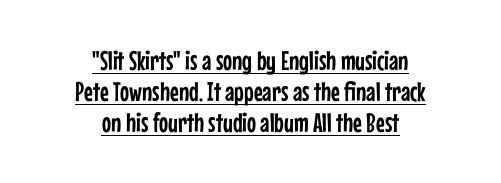
Q: Is the text italic (slanted)? A: No, it is upright.
Q: Is the text underlined? A: Yes.
Q: How is the paragraph aligned? A: Centered.
Q: Is the spacing between letters normal or unusually wide? A: Normal.
Q: Is the spacing between lines tight, normal or loose? A: Tight.
